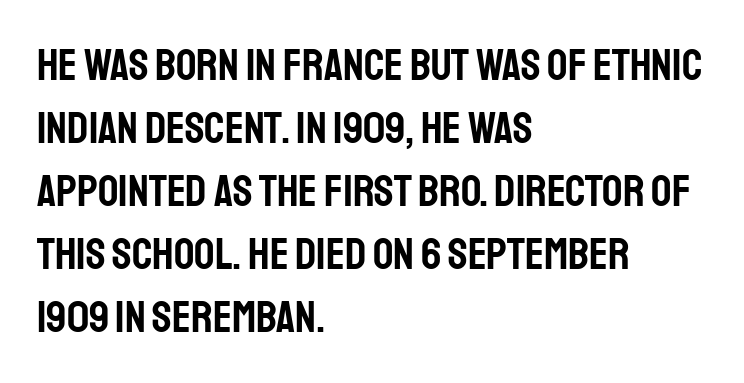
{"serif": "no", "italic": "no", "width": "condensed", "stroke_contrast": "low", "x_height": "large", "monospaced": "no", "underline": "no", "align": "left", "line_spacing": "normal", "line_spacing_ratio": 1.4, "letter_spacing": "normal", "letter_spacing_em": 0.0, "glyph_px": 45}
